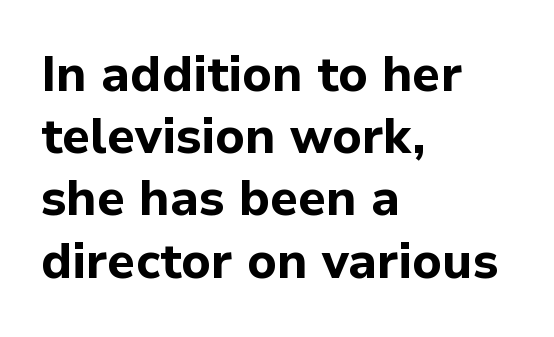
{"serif": "no", "italic": "no", "bold": "yes", "weight": "bold", "width": "normal", "stroke_contrast": "low", "x_height": "medium", "monospaced": "no", "underline": "no", "align": "left", "line_spacing": "normal", "line_spacing_ratio": 1.27, "letter_spacing": "normal", "letter_spacing_em": 0.0, "glyph_px": 49}
